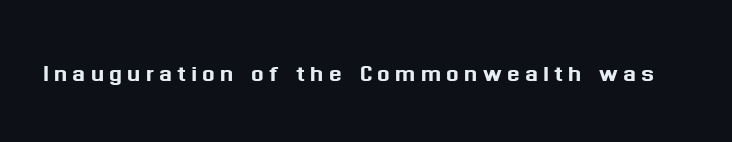
The image shows 30 px sans-serif type, upright; set not underlined; medium stroke contrast and a medium x-height.
